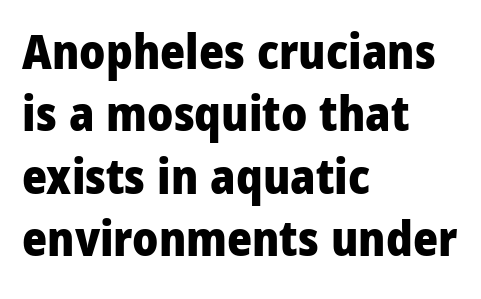
The image shows 48 px heavy, condensed sans-serif type, upright; set left-aligned, normal line spacing (1.3x), normal letter spacing, not underlined; low stroke contrast and a large x-height.
